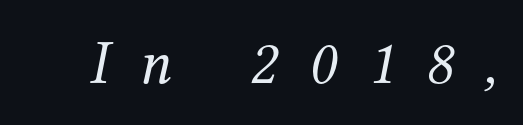
{"serif": "yes", "italic": "yes", "lean": "right", "slant_degrees": 12, "bold": "no", "weight": "regular", "width": "normal", "stroke_contrast": "medium", "x_height": "medium", "monospaced": "no", "underline": "no", "letter_spacing": "wide", "letter_spacing_em": 0.49, "glyph_px": 63}
